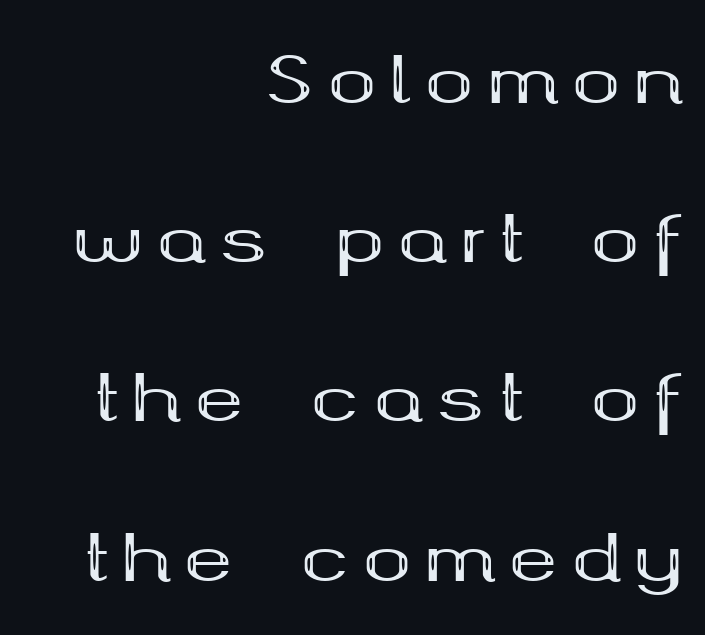
{"serif": "yes", "italic": "no", "bold": "yes", "weight": "bold", "width": "wide", "stroke_contrast": "medium", "x_height": "medium", "monospaced": "no", "underline": "no", "align": "right", "line_spacing": "loose", "line_spacing_ratio": 2.45, "letter_spacing": "wide", "letter_spacing_em": 0.21, "glyph_px": 65}
